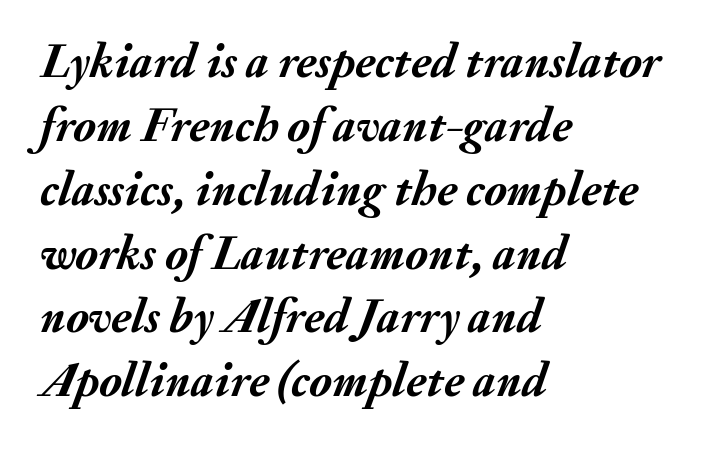
You can tell it's italic because the verticals aren't actually vertical. The paragraph has a hard left edge and a soft right edge. Does extra space separate the letters? No, they use regular spacing. The passage shown is typed in a proportional face where columns would drift. Is there much room between lines? A standard amount, neither cramped nor airy. Only glyphs here, with clear space below each row.
